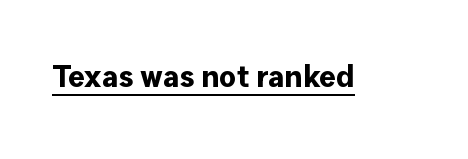
The image shows 31 px bold sans-serif type, upright; set normal letter spacing, underlined; low stroke contrast and a medium x-height.
